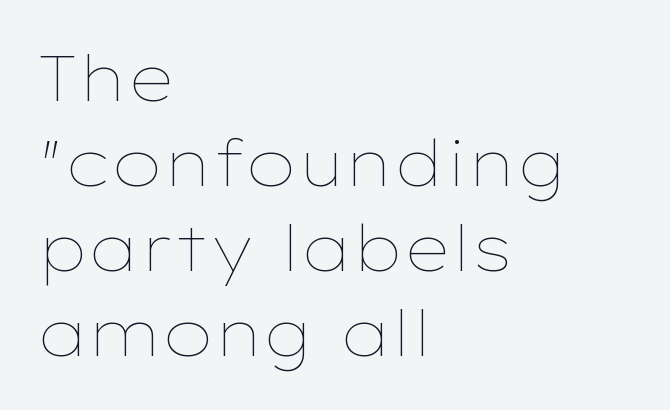
The image shows 64 px thin, wide type, upright; set left-aligned, normal line spacing (1.33x), normal letter spacing, not underlined; low stroke contrast and a medium x-height.
